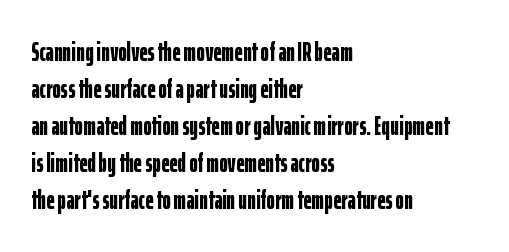
These words are printed bold, with thick strokes throughout. Between one letter and the next there's only the usual sliver of space. The letters stand straight up with perfectly vertical stems. The rendering anchors every line to the left-hand side. The leading is moderate, giving the passage an even texture.
